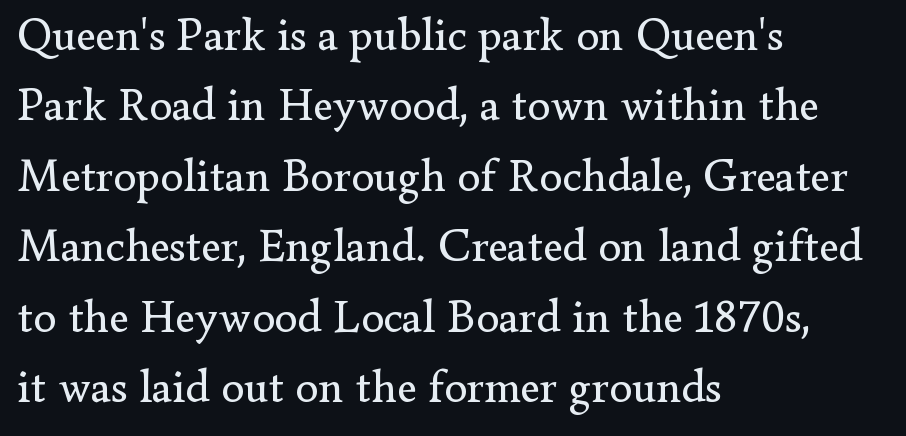
{"serif": "yes", "italic": "no", "bold": "no", "weight": "regular", "width": "normal", "stroke_contrast": "low", "x_height": "small", "monospaced": "no", "underline": "no", "align": "left", "line_spacing": "normal", "line_spacing_ratio": 1.53, "letter_spacing": "normal", "letter_spacing_em": 0.0, "glyph_px": 46}
